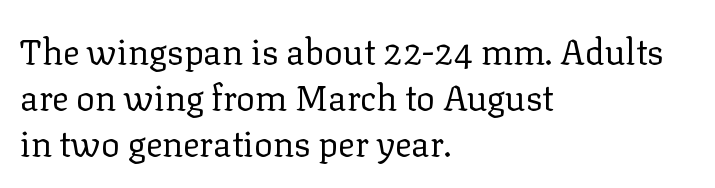
The image shows 35 px regular-weight serif type, upright; set left-aligned, normal line spacing (1.31x), normal letter spacing, not underlined; low stroke contrast and a medium x-height.
